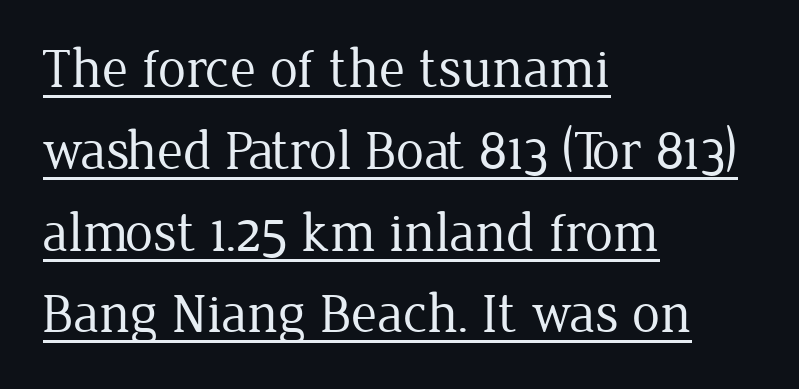
The image shows 56 px regular-weight serif type, upright; set left-aligned, normal line spacing (1.46x), normal letter spacing, underlined; low stroke contrast and a medium x-height.
